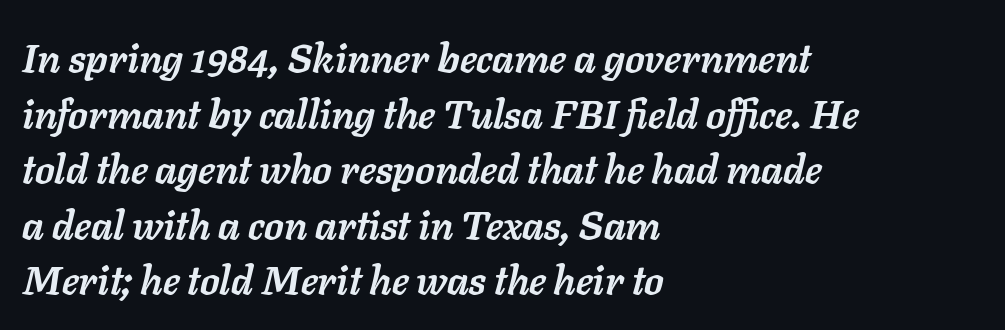
{"italic": "yes", "lean": "right", "slant_degrees": 11, "bold": "yes", "weight": "semibold", "width": "normal", "stroke_contrast": "low", "x_height": "medium", "monospaced": "no", "underline": "no", "align": "left", "line_spacing": "normal", "line_spacing_ratio": 1.39, "letter_spacing": "normal", "letter_spacing_em": 0.0, "glyph_px": 40}
